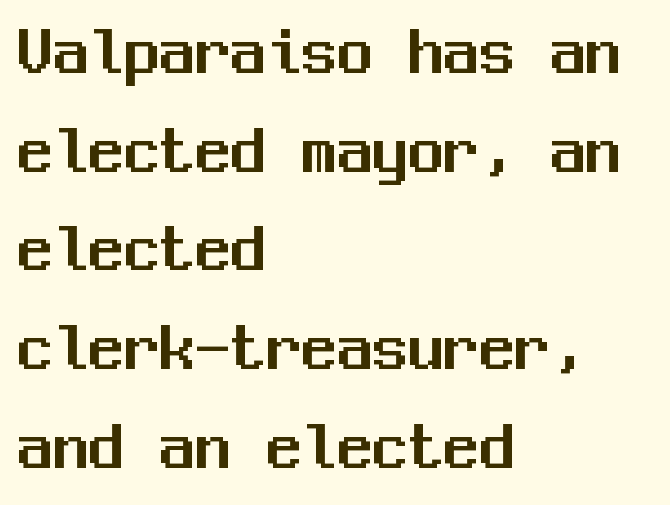
Letterform terminals end flat and unadorned throughout the passage. In terms of posture, this sample is upright. Does extra space separate the letters? No, they use regular spacing. Reading down the block, your eye returns to a fixed left position each line. The space beneath each line is pristine and unruled.
